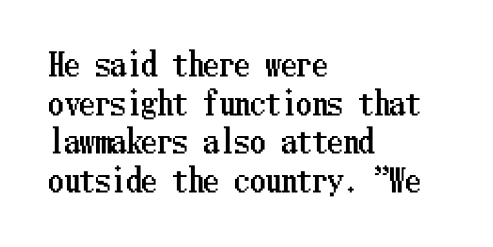
Q: Is the text italic (slanted)? A: No, it is upright.
Q: Is the text underlined? A: No.
Q: How is the paragraph aligned? A: Left-aligned.
Q: Is the spacing between letters normal or unusually wide? A: Normal.
Q: Is the spacing between lines tight, normal or loose? A: Normal.
Q: Width (condensed, normal, or wide)? A: Condensed.
Q: Stroke contrast? A: Low.
Q: x-height? A: Medium.
